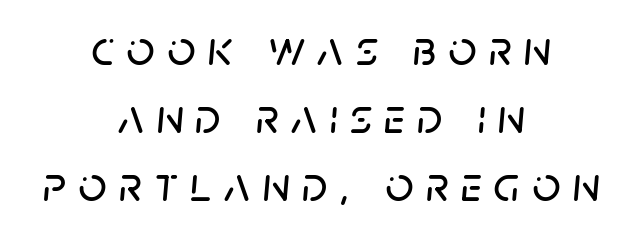
Typeset on center — no edge is straight. Style check: oblique. The space beneath each line is pristine and unruled. Words appear elongated and porous because spacing is wide. These lines are rendered in a variable-pitch font.
